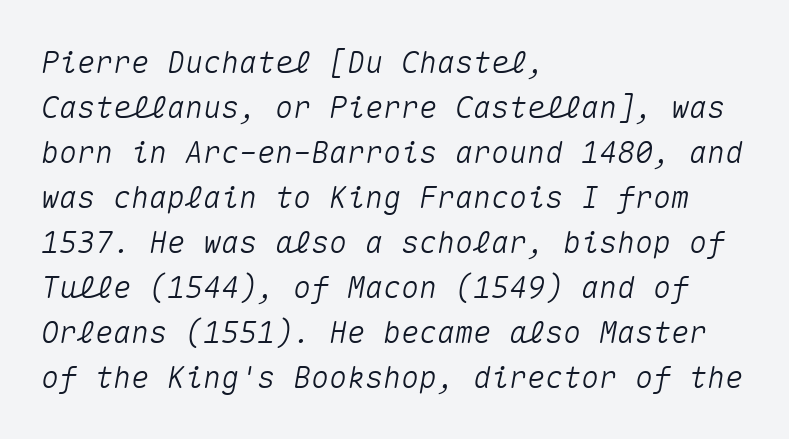
The image shows 30 px text type, italic (leaning right), monospaced; set left-aligned, normal line spacing (1.5x), normal letter spacing, not underlined; medium stroke contrast and a medium x-height.
